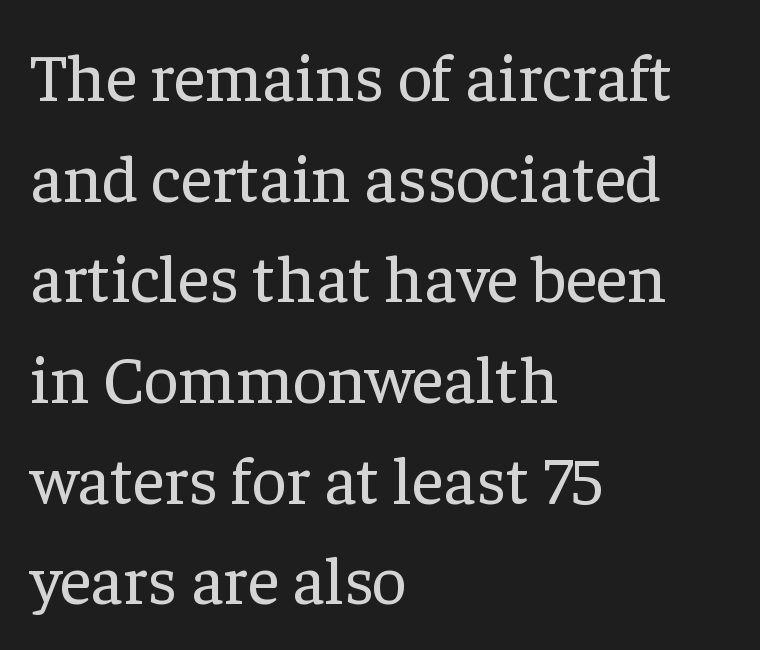
{"serif": "yes", "italic": "no", "bold": "no", "weight": "regular", "width": "normal", "stroke_contrast": "low", "x_height": "medium", "monospaced": "no", "underline": "no", "align": "left", "line_spacing": "normal", "line_spacing_ratio": 1.48, "letter_spacing": "normal", "letter_spacing_em": 0.0, "glyph_px": 68}
